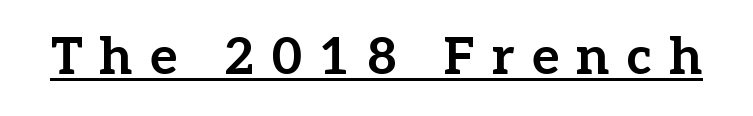
Q: Is the text bold? A: Yes.
Q: Is the text italic (slanted)? A: No, it is upright.
Q: Is the typeface a serif or a sans-serif typeface? A: Serif.
Q: Is the text underlined? A: Yes.
Q: Is the spacing between letters normal or unusually wide? A: Unusually wide.
Q: Width (condensed, normal, or wide)? A: Normal.
Q: Stroke contrast? A: Low.
Q: x-height? A: Medium.
Q: Monospaced? A: No.
